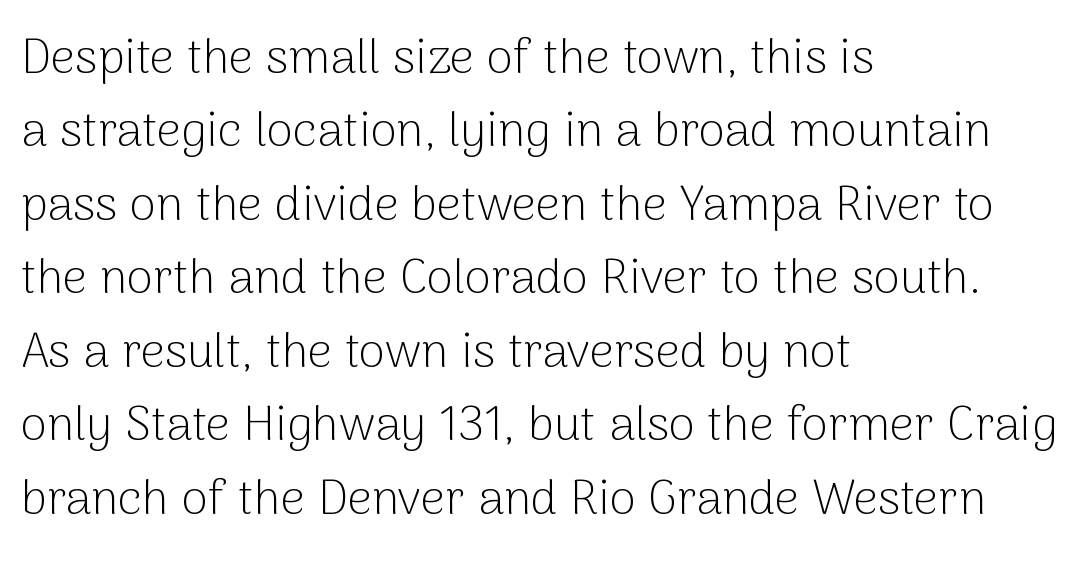
The image shows 48 px light sans-serif type, upright; set left-aligned, normal line spacing (1.53x), normal letter spacing, not underlined; low stroke contrast and a medium x-height.
